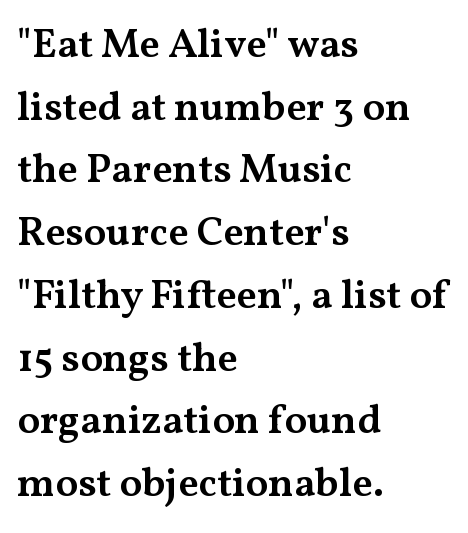
Q: Is the text bold? A: Semi-bold.
Q: Is the text italic (slanted)? A: No, it is upright.
Q: Is the typeface a serif or a sans-serif typeface? A: Serif.
Q: Is the text underlined? A: No.
Q: How is the paragraph aligned? A: Left-aligned.
Q: Is the spacing between letters normal or unusually wide? A: Normal.
Q: Is the spacing between lines tight, normal or loose? A: Normal.
Q: Width (condensed, normal, or wide)? A: Wide.
Q: Stroke contrast? A: Medium.
Q: x-height? A: Medium.
Q: Monospaced? A: No.
